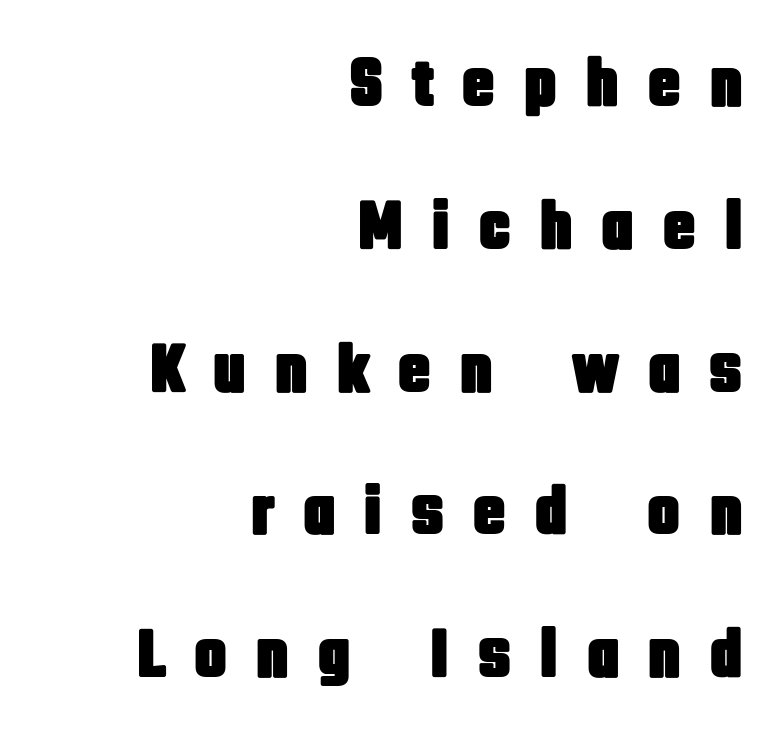
The line texture is sparse and dotted thanks to wide tracking. Honestly, there is no underline to notice here at all. The typography opts for an upright posture over an oblique one. The face used here is a sans, in the tradition of grotesques and geometrics.
